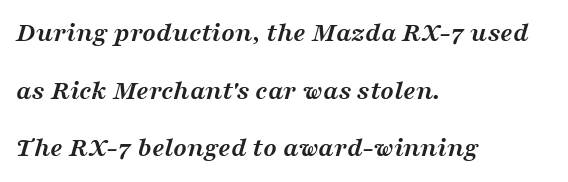
{"serif": "yes", "italic": "yes", "lean": "right", "slant_degrees": 16, "bold": "yes", "weight": "semibold", "width": "wide", "stroke_contrast": "medium", "x_height": "medium", "monospaced": "no", "underline": "no", "align": "left", "line_spacing": "loose", "line_spacing_ratio": 2.06, "letter_spacing": "normal", "letter_spacing_em": 0.0, "glyph_px": 28}
